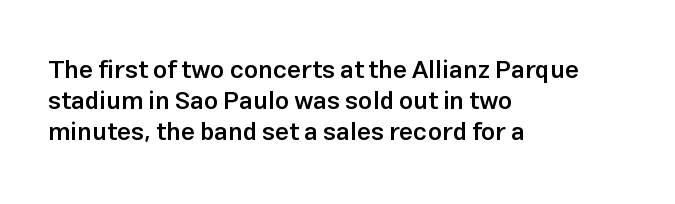
Q: Is the text bold? A: Semi-bold.
Q: Is the text italic (slanted)? A: No, it is upright.
Q: Is the text underlined? A: No.
Q: How is the paragraph aligned? A: Left-aligned.
Q: Is the spacing between letters normal or unusually wide? A: Normal.
Q: Is the spacing between lines tight, normal or loose? A: Normal.
